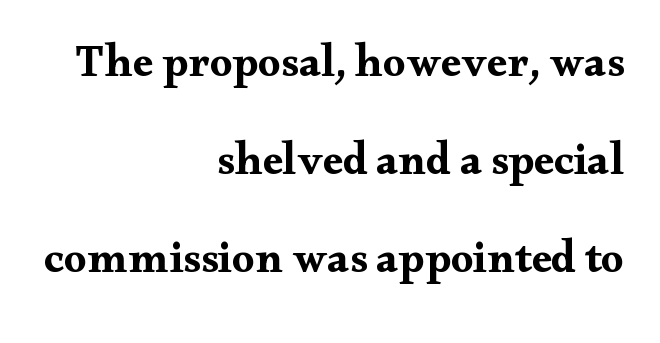
Q: Is the text bold? A: Yes.
Q: Is the text italic (slanted)? A: No, it is upright.
Q: Is the typeface a serif or a sans-serif typeface? A: Serif.
Q: Is the text underlined? A: No.
Q: How is the paragraph aligned? A: Right-aligned.
Q: Is the spacing between letters normal or unusually wide? A: Normal.
Q: Is the spacing between lines tight, normal or loose? A: Loose.
Q: Width (condensed, normal, or wide)? A: Wide.
Q: Stroke contrast? A: Medium.
Q: x-height? A: Small.
Q: Monospaced? A: No.
